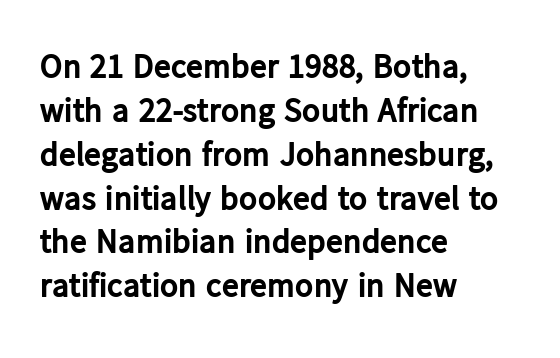
Q: Is the text bold? A: Yes.
Q: Is the text italic (slanted)? A: No, it is upright.
Q: Is the typeface a serif or a sans-serif typeface? A: Sans-serif.
Q: Is the text underlined? A: No.
Q: How is the paragraph aligned? A: Left-aligned.
Q: Is the spacing between letters normal or unusually wide? A: Normal.
Q: Is the spacing between lines tight, normal or loose? A: Normal.
Q: Width (condensed, normal, or wide)? A: Normal.
Q: Stroke contrast? A: Low.
Q: x-height? A: Medium.
Q: Monospaced? A: No.
